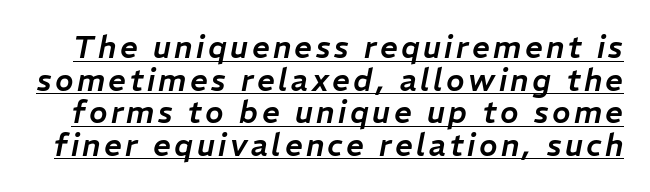
The glyphs are accompanied by a horizontal stroke just below them. The passage shown leans; its letterforms are oblique. Whoever set this chose condensed vertical rhythm over breathing room. The passage shown is typed in a proportional face where columns would drift.
